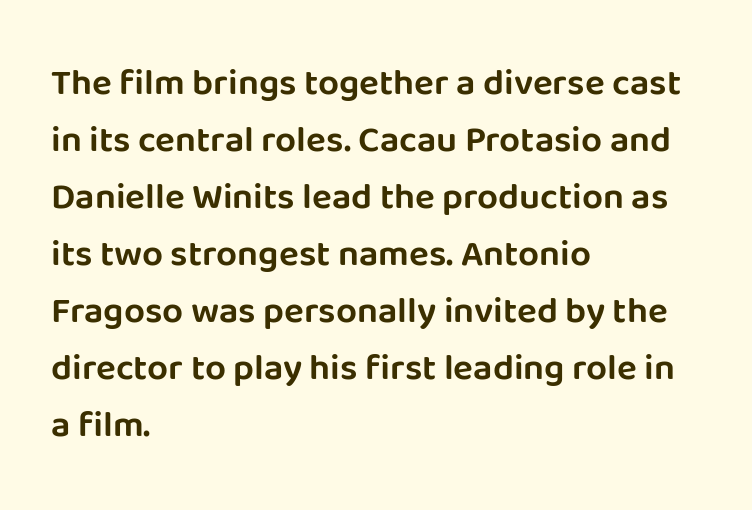
{"serif": "no", "italic": "no", "width": "normal", "stroke_contrast": "low", "x_height": "large", "monospaced": "no", "underline": "no", "align": "left", "line_spacing": "normal", "line_spacing_ratio": 1.54, "letter_spacing": "normal", "letter_spacing_em": 0.0, "glyph_px": 37}
